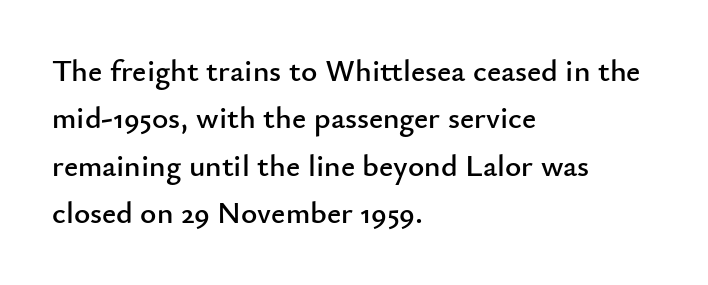
Q: Is the text italic (slanted)? A: No, it is upright.
Q: Is the typeface a serif or a sans-serif typeface? A: Sans-serif.
Q: Is the text underlined? A: No.
Q: How is the paragraph aligned? A: Left-aligned.
Q: Is the spacing between letters normal or unusually wide? A: Normal.
Q: Is the spacing between lines tight, normal or loose? A: Normal.
Q: Width (condensed, normal, or wide)? A: Normal.
Q: Stroke contrast? A: Low.
Q: x-height? A: Small.
Q: Monospaced? A: No.
